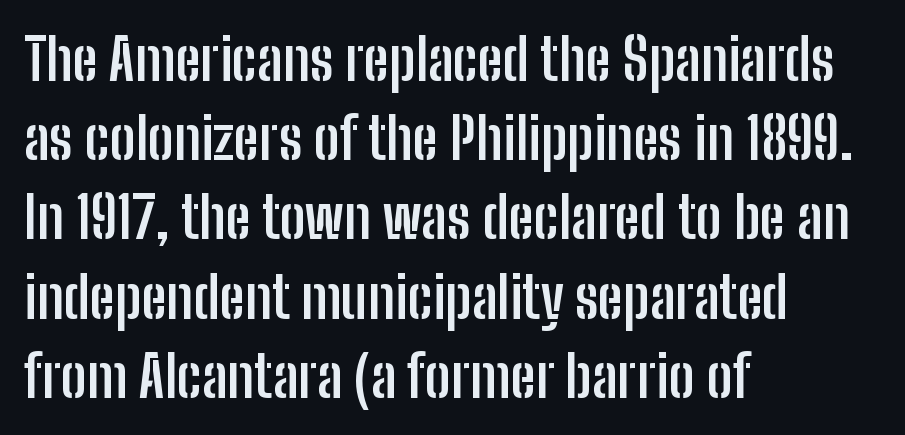
Q: Is the text bold? A: Yes.
Q: Is the text italic (slanted)? A: No, it is upright.
Q: Is the typeface a serif or a sans-serif typeface? A: Sans-serif.
Q: Is the text underlined? A: No.
Q: How is the paragraph aligned? A: Left-aligned.
Q: Is the spacing between letters normal or unusually wide? A: Normal.
Q: Is the spacing between lines tight, normal or loose? A: Normal.
Q: Width (condensed, normal, or wide)? A: Condensed.
Q: Stroke contrast? A: Low.
Q: x-height? A: Medium.
Q: Monospaced? A: No.
